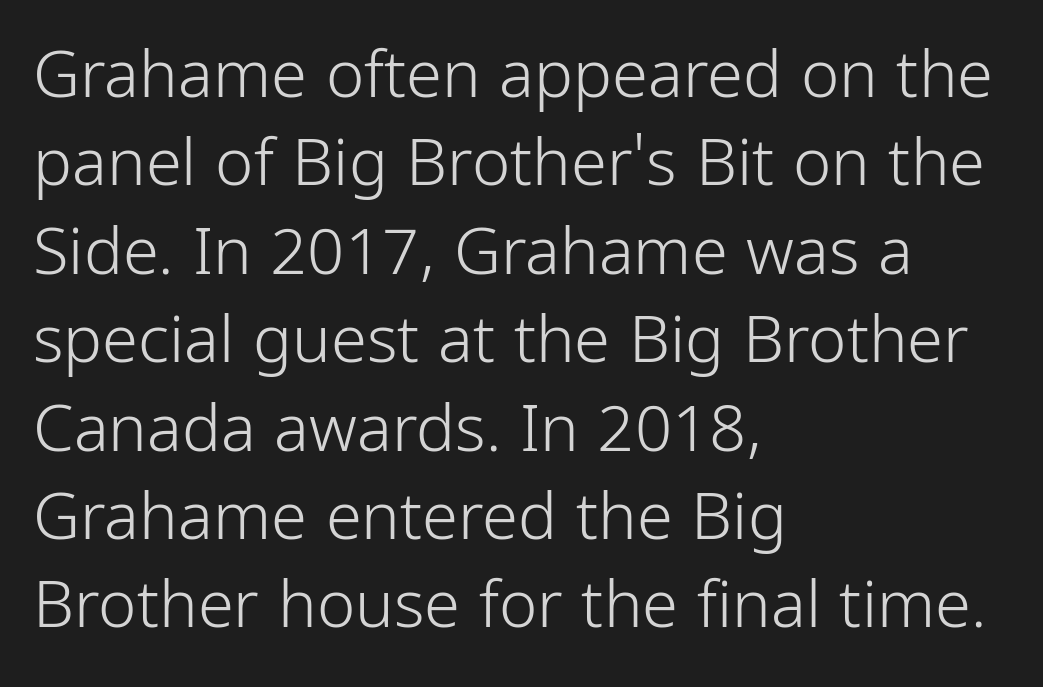
The image shows 65 px light, condensed sans-serif type, upright; set left-aligned, normal line spacing (1.36x), normal letter spacing, not underlined; low stroke contrast and a medium x-height.
